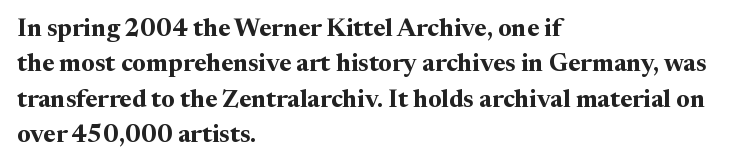
{"italic": "no", "bold": "yes", "underline": "no", "align": "left", "line_spacing": "normal", "line_spacing_ratio": 1.42, "letter_spacing": "normal", "letter_spacing_em": 0.0, "glyph_px": 25}
